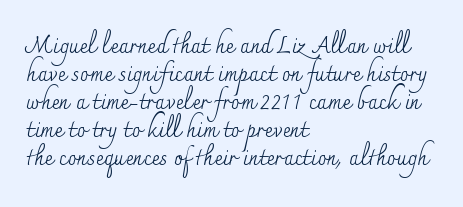
The image shows 22 px text type; set left-aligned, normal line spacing (1.27x), normal letter spacing, not underlined.
